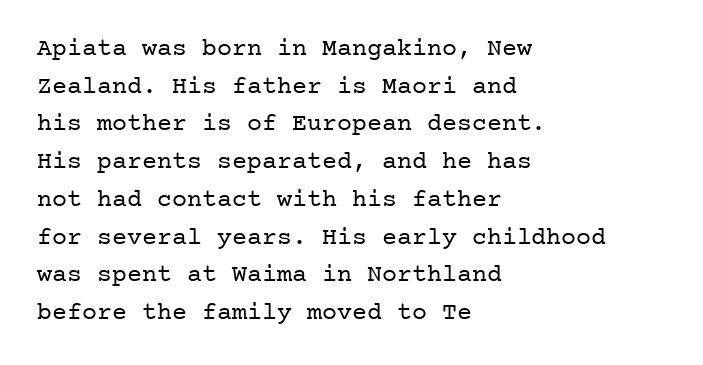
The face used here is rendered with its standard letterfit. Just letters on the line, the space beneath them empty. Caption: face not bold, strokes unweighted. Line spacing here is normal.
